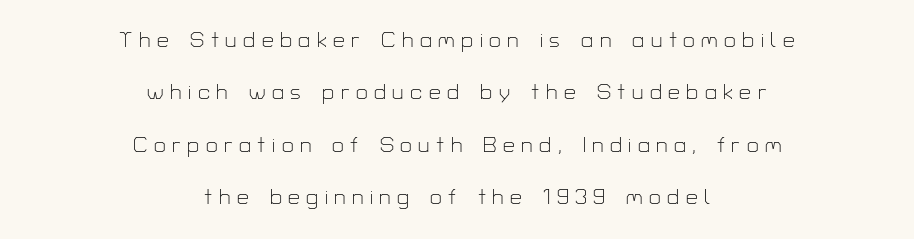
Does the leading feel generous? Absolutely, it's lavish. Visually the block forms a symmetrical silhouette, jagged on both flanks. The line texture is sparse and dotted thanks to wide tracking. A roman cut, with each character standing at attention. Rule under the text: the space is simply empty.
